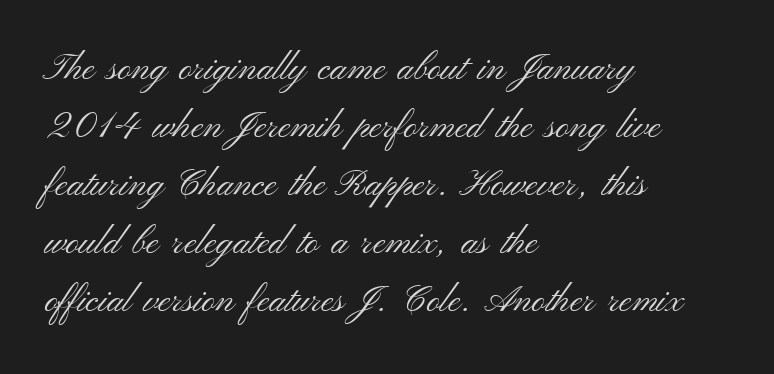
The image shows 37 px light, wide sans-serif type; set left-aligned, normal line spacing (1.57x), normal letter spacing, not underlined; medium stroke contrast and a small x-height.
